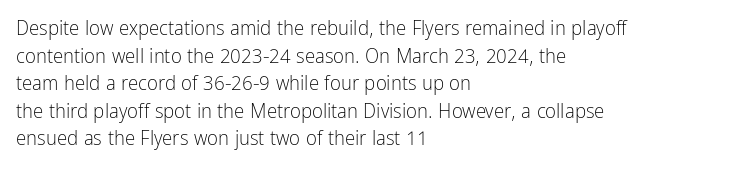
The image shows 21 px text type, upright; set left-aligned, normal line spacing (1.31x), normal letter spacing, not underlined.
